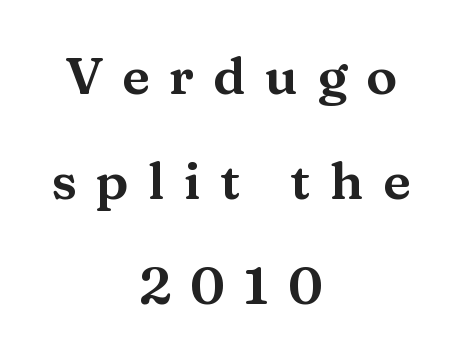
Characters follow at a spacing far wider than the type designer built in. A typesetter would call this proportional, since set widths differ per character. A typesetter would mark this as roman, not italic. Caption: multi-line text, centered on the measure. Only glyphs here, with clear space below each row.
